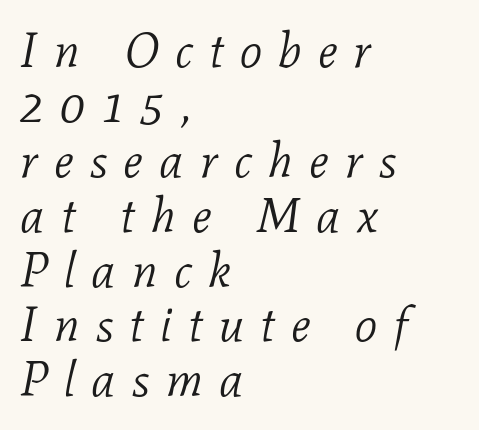
The characters display serif detailing at their extremities. The typesetter chose a ragged-right arrangement here. Compared with a typical body face, this is equally light or lighter still. Nobody drew a line under any word here. Posture: slanted.
